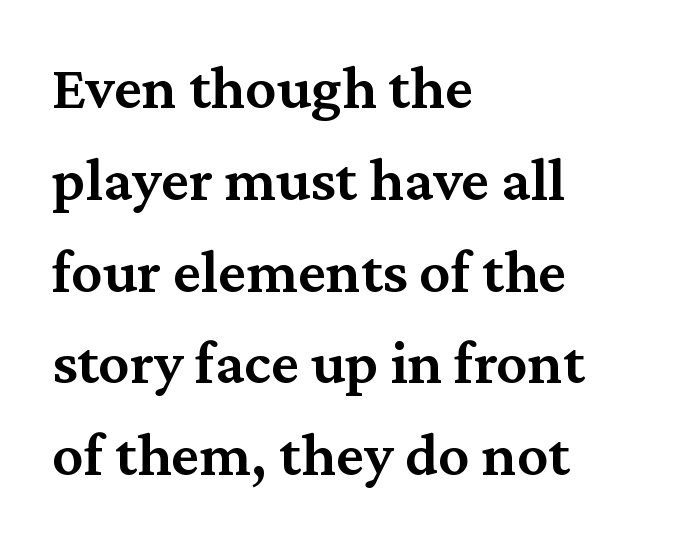
Glance below the letters and you will spot only blank space. This sample is left-justified, so line endings fall wherever the words run out. Small tapered or slab feet sit at the stroke ends, so this counts as serif. Rendered with straight, roman letterforms. A typesetter would call this proportional, since set widths differ per character. Students, this is semibold: more ink than regular, less than bold.
